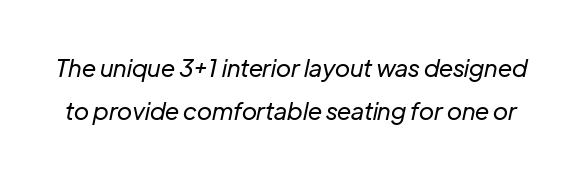
Q: Is the text bold? A: No.
Q: Is the text italic (slanted)? A: Yes, it leans right by about 12 degrees.
Q: Is the text underlined? A: No.
Q: Is the spacing between letters normal or unusually wide? A: Normal.
